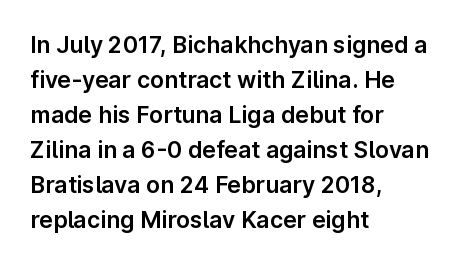
{"italic": "no", "underline": "no", "align": "left", "line_spacing": "normal", "line_spacing_ratio": 1.52, "letter_spacing": "normal", "letter_spacing_em": 0.0, "glyph_px": 23}
